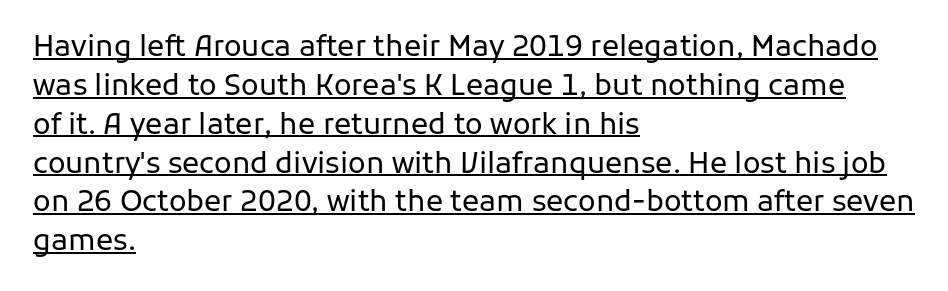
The image shows 29 px regular-weight sans-serif type, upright; set left-aligned, normal line spacing (1.34x), normal letter spacing, underlined; low stroke contrast and a medium x-height.
